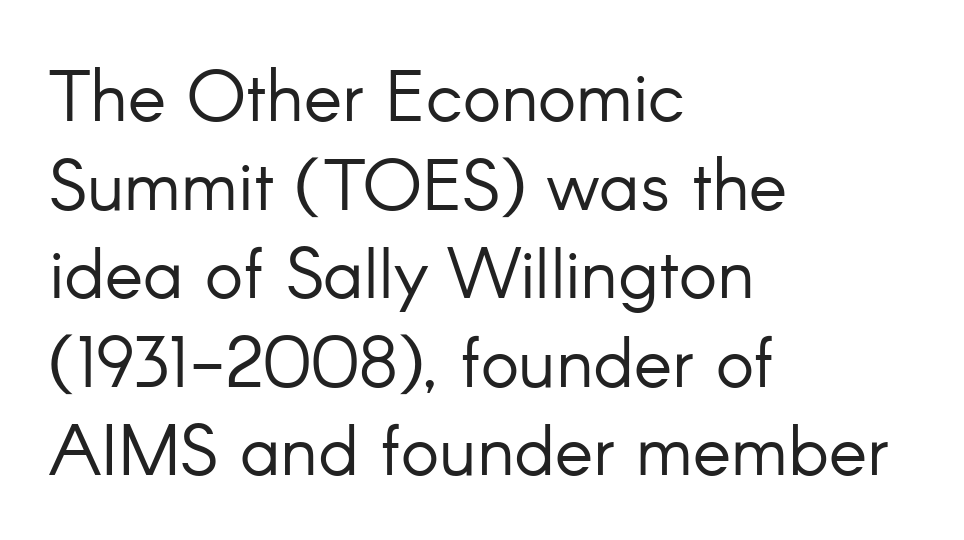
The image shows 72 px light sans-serif type, upright; set left-aligned, line spacing 1.23x, normal letter spacing, not underlined; low stroke contrast and a small x-height.
